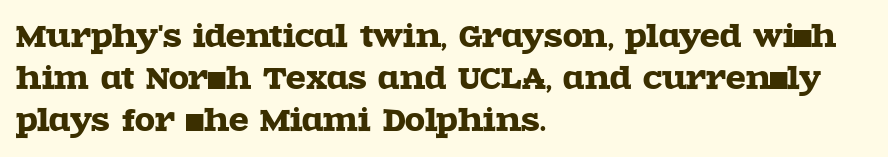
The image shows 29 px wide serif type, upright; set left-aligned, normal line spacing (1.45x), normal letter spacing, not underlined; a large x-height.
